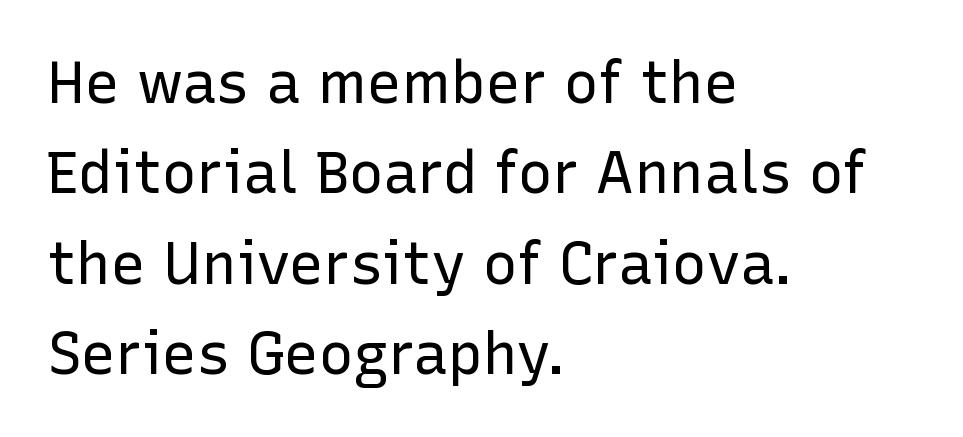
This rendering employs a face without finishing strokes, i.e., a sans-serif. The text block is weighted toward the left margin, trailing off unevenly rightward. Think standard paragraph weight, or any step lighter than that. Whoever set this chose a conventional vertical rhythm.
